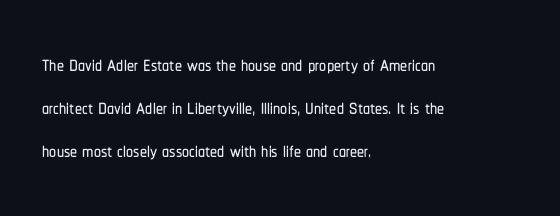
Q: Is the text italic (slanted)? A: No, it is upright.
Q: Is the typeface a serif or a sans-serif typeface? A: Sans-serif.
Q: Is the text underlined? A: No.
Q: How is the paragraph aligned? A: Left-aligned.
Q: Is the spacing between letters normal or unusually wide? A: Normal.
Q: Is the spacing between lines tight, normal or loose? A: Normal.
Q: Width (condensed, normal, or wide)? A: Condensed.
Q: Stroke contrast? A: Low.
Q: x-height? A: Medium.
Q: Monospaced? A: No.
